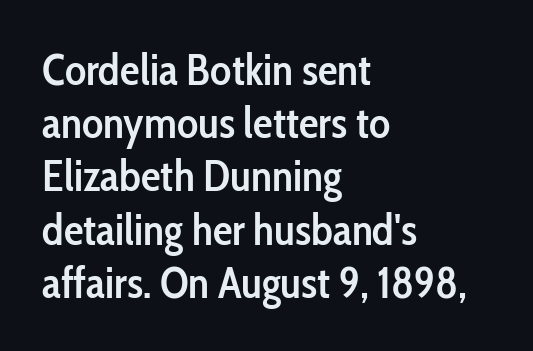
The image shows 44 px semibold, condensed sans-serif type, upright; set left-aligned, line spacing 1.21x, normal letter spacing, not underlined; low stroke contrast and a medium x-height.
